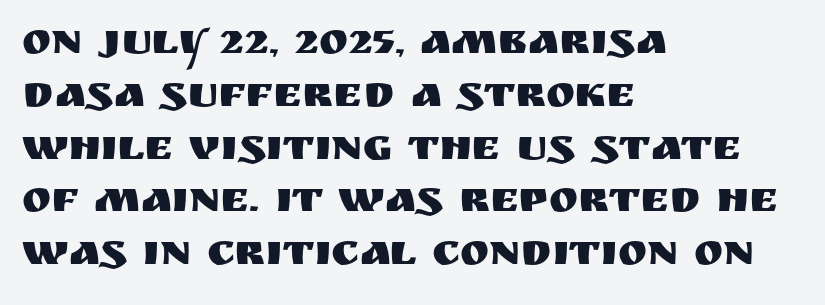
These lines stack with their left ends in a neat column. Looks like regular typesetting: each glyph gets only the width it needs. This is roman type, the default non-slanted kind. The strip under each line holds only bare page. Does extra space separate the letters? No, they use regular spacing. Font category for this specimen: sans-serif.
